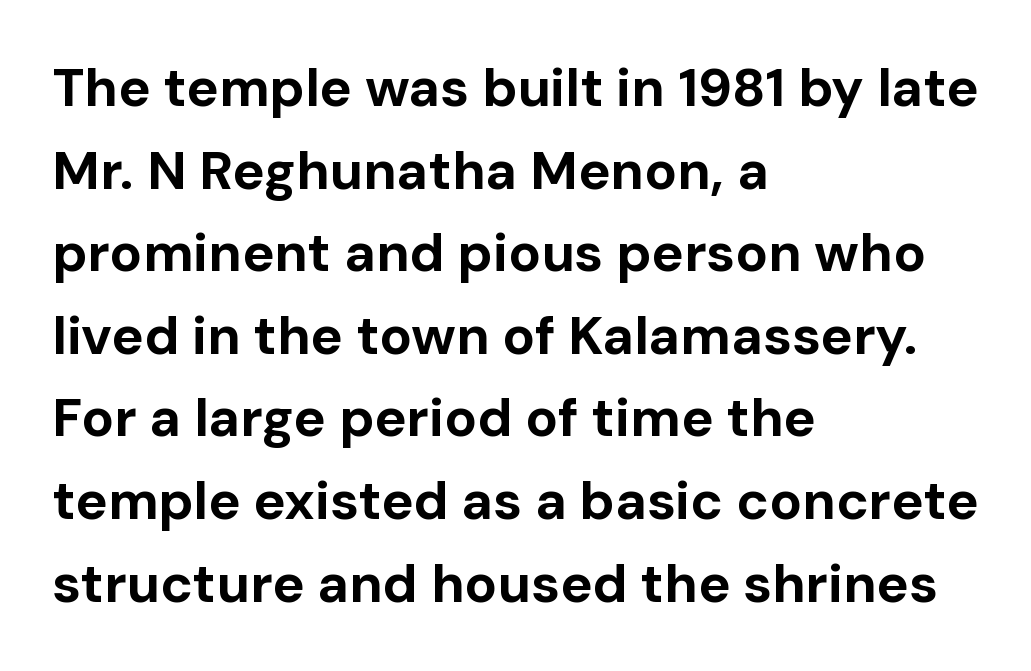
Q: Is the text bold? A: Yes.
Q: Is the text italic (slanted)? A: No, it is upright.
Q: Is the typeface a serif or a sans-serif typeface? A: Sans-serif.
Q: Is the text underlined? A: No.
Q: How is the paragraph aligned? A: Left-aligned.
Q: Is the spacing between letters normal or unusually wide? A: Normal.
Q: Is the spacing between lines tight, normal or loose? A: Normal.
Q: Width (condensed, normal, or wide)? A: Normal.
Q: Stroke contrast? A: Low.
Q: x-height? A: Medium.
Q: Monospaced? A: No.
